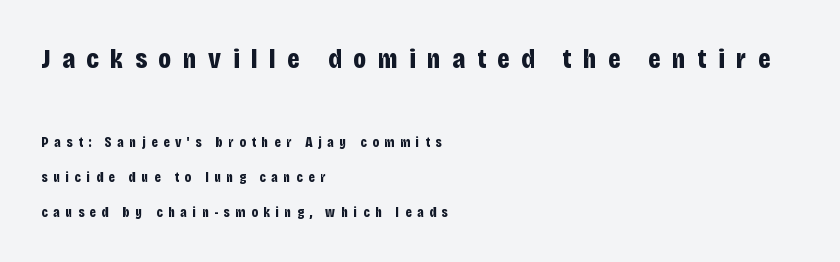
{"serif": "no", "italic": "no", "bold": "yes", "weight": "bold", "width": "condensed", "stroke_contrast": "low", "x_height": "large", "monospaced": "no", "underline": "no", "align": "left", "line_spacing": "loose", "line_spacing_ratio": 2.49, "letter_spacing": "wide", "letter_spacing_em": 0.41, "larger_block": "first", "size_ratio": 2.0, "glyph_px": 28}
